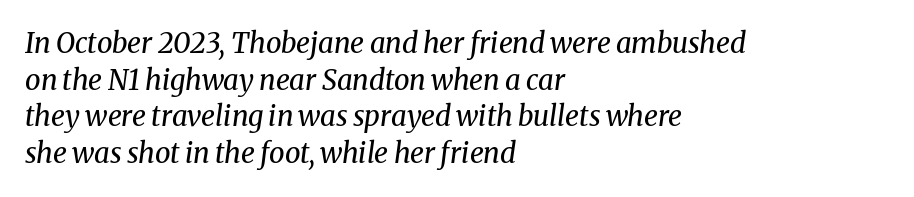
{"serif": "yes", "italic": "yes", "lean": "right", "slant_degrees": 8, "bold": "no", "weight": "regular", "width": "normal", "stroke_contrast": "medium", "x_height": "medium", "monospaced": "no", "underline": "no", "align": "left", "line_spacing": "normal", "line_spacing_ratio": 1.31, "letter_spacing": "normal", "letter_spacing_em": 0.0, "glyph_px": 28}
